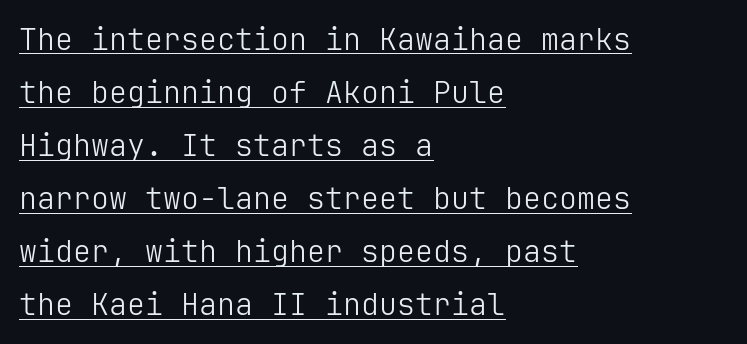
Q: Is the text bold? A: No.
Q: Is the text italic (slanted)? A: No, it is upright.
Q: Is the typeface a serif or a sans-serif typeface? A: Sans-serif.
Q: Is the text underlined? A: Yes.
Q: How is the paragraph aligned? A: Left-aligned.
Q: Is the spacing between letters normal or unusually wide? A: Normal.
Q: Width (condensed, normal, or wide)? A: Normal.
Q: Stroke contrast? A: Low.
Q: x-height? A: Medium.
